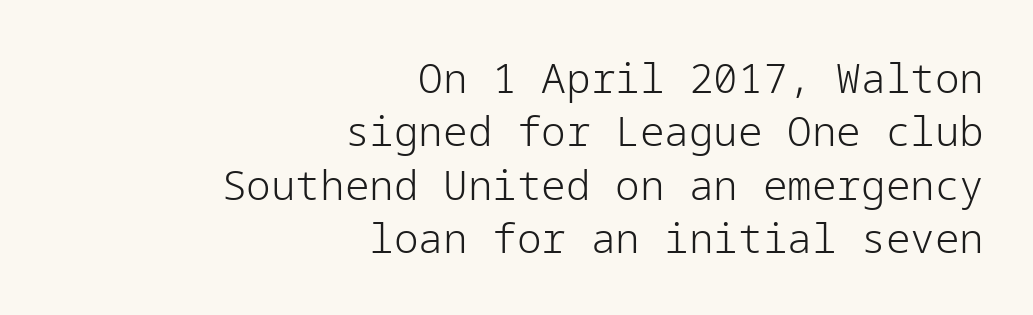
{"serif": "no", "italic": "no", "bold": "no", "weight": "light", "width": "normal", "stroke_contrast": "low", "x_height": "medium", "underline": "no", "align": "right", "line_spacing": "normal", "line_spacing_ratio": 1.3, "letter_spacing": "normal", "letter_spacing_em": 0.0, "glyph_px": 41}
